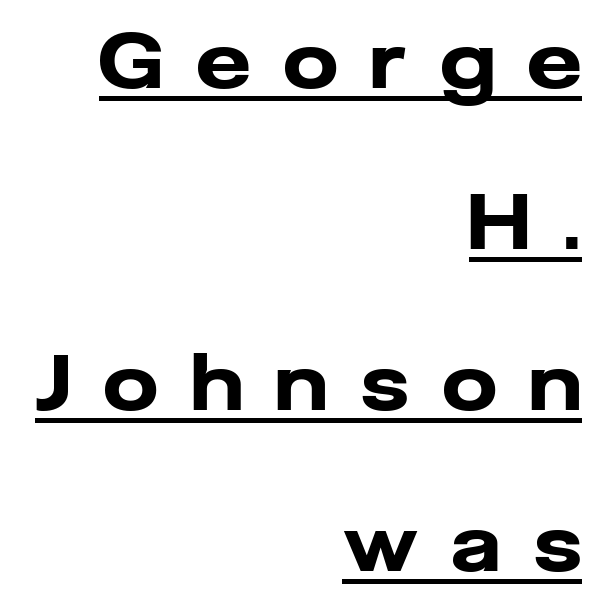
Think of a printed novel: that variable character pitch is what you see here. Heavy, bold letterforms. Students, note that the glyphs here are deliberately spaced far apart. Vertical strokes here are truly vertical. In terms of leading, this rendering errs on the spacious side.
